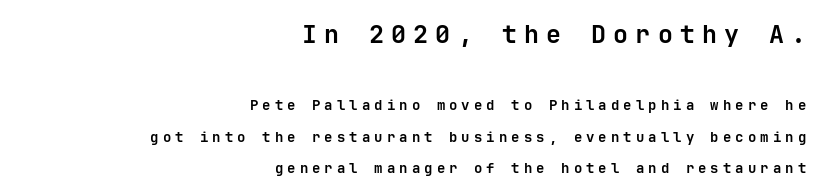
{"italic": "no", "bold": "yes", "underline": "no", "align": "right", "line_spacing": "loose", "line_spacing_ratio": 2.27, "letter_spacing": "wide", "letter_spacing_em": 0.29, "larger_block": "first", "size_ratio": 1.79, "glyph_px": 25}
